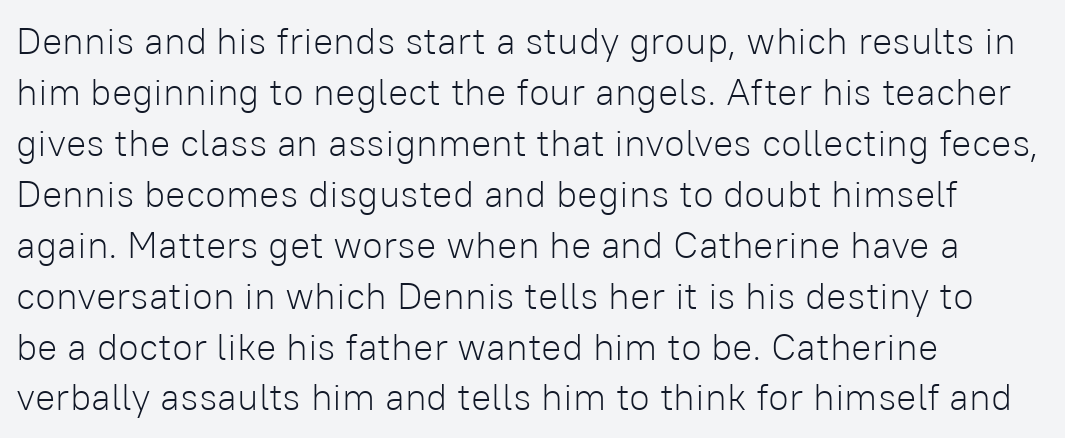
Q: Is the text bold? A: No.
Q: Is the text italic (slanted)? A: No, it is upright.
Q: Is the typeface a serif or a sans-serif typeface? A: Sans-serif.
Q: Is the text underlined? A: No.
Q: How is the paragraph aligned? A: Left-aligned.
Q: Is the spacing between letters normal or unusually wide? A: Normal.
Q: Is the spacing between lines tight, normal or loose? A: Normal.
Q: Width (condensed, normal, or wide)? A: Normal.
Q: Stroke contrast? A: Low.
Q: x-height? A: Medium.
Q: Monospaced? A: No.
